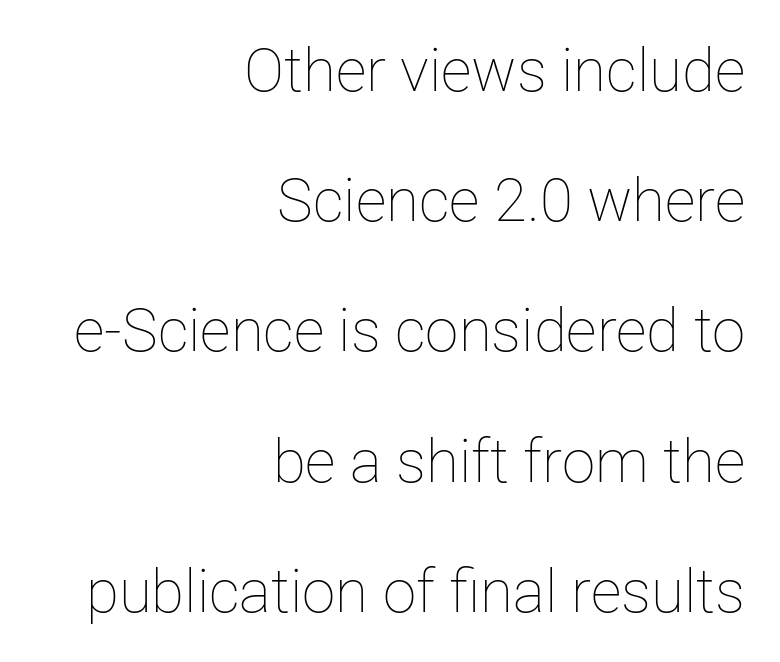
{"italic": "no", "bold": "no", "weight": "thin", "width": "normal", "stroke_contrast": "low", "x_height": "medium", "monospaced": "no", "underline": "no", "align": "right", "line_spacing": "loose", "line_spacing_ratio": 2.17, "letter_spacing": "normal", "letter_spacing_em": 0.0, "glyph_px": 60}
